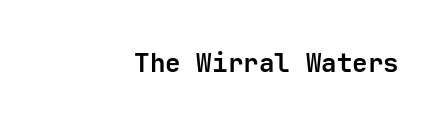
{"italic": "no", "bold": "yes", "underline": "no", "letter_spacing": "normal", "letter_spacing_em": 0.0, "glyph_px": 26}
